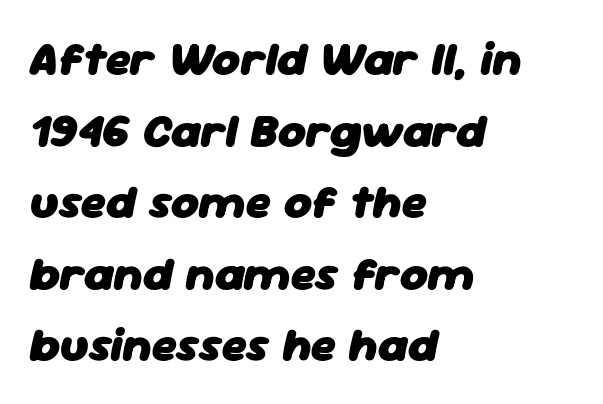
{"italic": "yes", "lean": "right", "slant_degrees": 11, "bold": "yes", "weight": "heavy", "width": "normal", "stroke_contrast": "low", "x_height": "medium", "monospaced": "no", "underline": "no", "align": "left", "line_spacing": "normal", "line_spacing_ratio": 1.49, "letter_spacing": "normal", "letter_spacing_em": 0.0, "glyph_px": 48}
